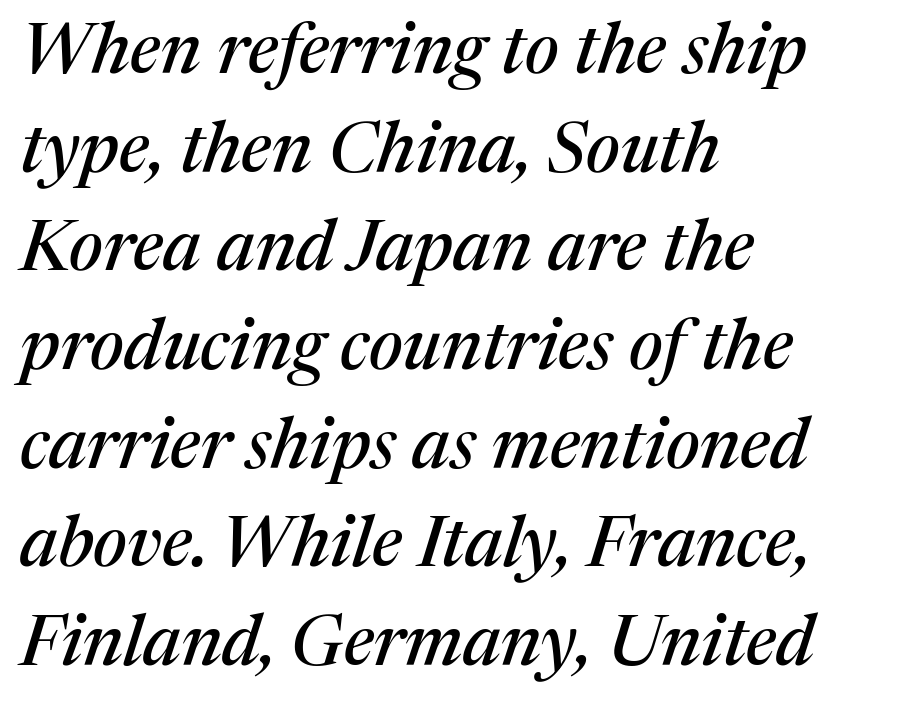
The image shows 71 px serif type, italic (leaning right); set left-aligned, normal line spacing (1.39x), normal letter spacing, not underlined; medium stroke contrast and a medium x-height.
